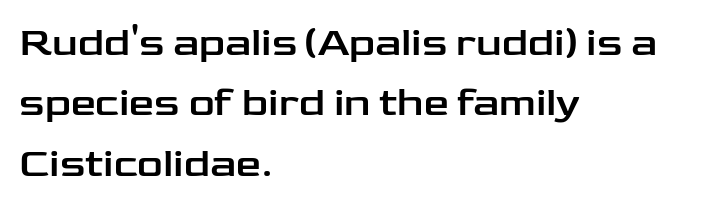
{"serif": "no", "italic": "no", "width": "wide", "stroke_contrast": "low", "x_height": "medium", "monospaced": "no", "underline": "no", "align": "left", "line_spacing": "normal", "line_spacing_ratio": 1.51, "letter_spacing": "normal", "letter_spacing_em": 0.0, "glyph_px": 40}
